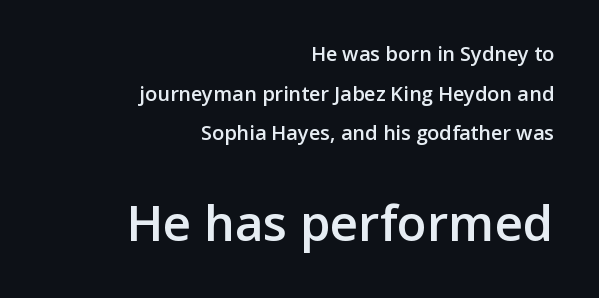
Italic? Not at all — the glyphs are vertical. Lines of text with bare space underneath. In terms of leading, this rendering errs on the spacious side. Notice the strokes are somewhat thickened but not fully heavy: this is a semibold. The face used here is proportionally spaced, like ordinary book or web type. Caption: multi-line text, flush right, ragged left.
